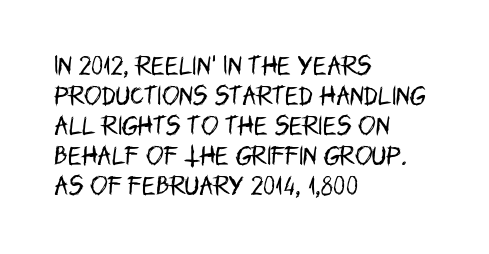
Compared with typical body copy, the letter spacing here is the same. The text block is weighted toward the left margin, trailing off unevenly rightward. The foot of each line stays bare and open. Evenly set lines give the paragraph a standard silhouette. Stroke thickness stays within the range of a standard reading face or lighter.
